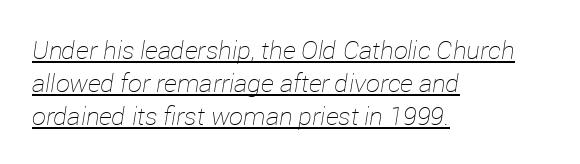
Like a heading marked for emphasis, these lines bear an underscore. The paragraph shown leans on its left margin. What's the leading like? Ordinary, nothing unusual. Words appear dense and cohesive because spacing is normal. Weight class: somewhere from thin through regular.
